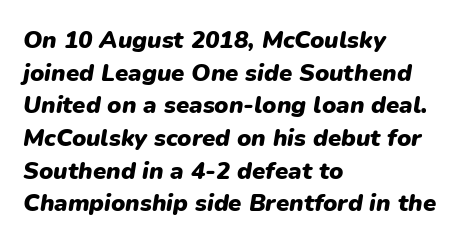
{"italic": "yes", "lean": "right", "slant_degrees": 9, "bold": "yes", "underline": "no", "align": "left", "line_spacing": "normal", "line_spacing_ratio": 1.36, "letter_spacing": "normal", "letter_spacing_em": 0.0, "glyph_px": 24}
